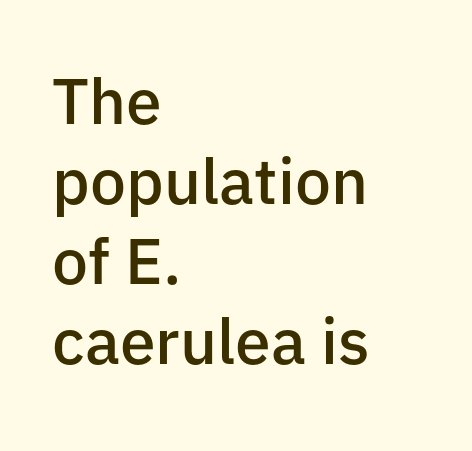
Q: Is the text bold? A: Semi-bold.
Q: Is the text italic (slanted)? A: No, it is upright.
Q: Is the typeface a serif or a sans-serif typeface? A: Sans-serif.
Q: Is the text underlined? A: No.
Q: How is the paragraph aligned? A: Left-aligned.
Q: Is the spacing between letters normal or unusually wide? A: Normal.
Q: Is the spacing between lines tight, normal or loose? A: Normal.
Q: Width (condensed, normal, or wide)? A: Normal.
Q: Stroke contrast? A: Low.
Q: x-height? A: Medium.
Q: Monospaced? A: No.
